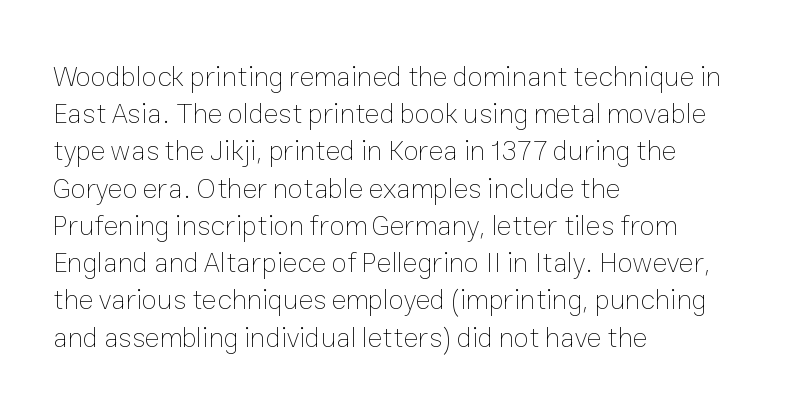
Q: Is the text bold? A: No.
Q: Is the text italic (slanted)? A: No, it is upright.
Q: Is the text underlined? A: No.
Q: How is the paragraph aligned? A: Left-aligned.
Q: Is the spacing between letters normal or unusually wide? A: Normal.
Q: Is the spacing between lines tight, normal or loose? A: Normal.
Q: Width (condensed, normal, or wide)? A: Normal.
Q: Stroke contrast? A: Low.
Q: x-height? A: Medium.
Q: Monospaced? A: No.
